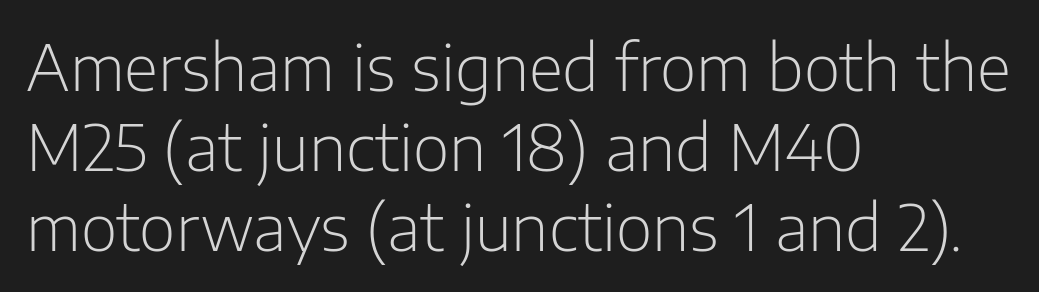
Q: Is the text bold? A: No.
Q: Is the text italic (slanted)? A: No, it is upright.
Q: Is the typeface a serif or a sans-serif typeface? A: Sans-serif.
Q: Is the text underlined? A: No.
Q: How is the paragraph aligned? A: Left-aligned.
Q: Is the spacing between letters normal or unusually wide? A: Normal.
Q: Is the spacing between lines tight, normal or loose? A: Normal.
Q: Width (condensed, normal, or wide)? A: Normal.
Q: Stroke contrast? A: Low.
Q: x-height? A: Medium.
Q: Monospaced? A: No.
